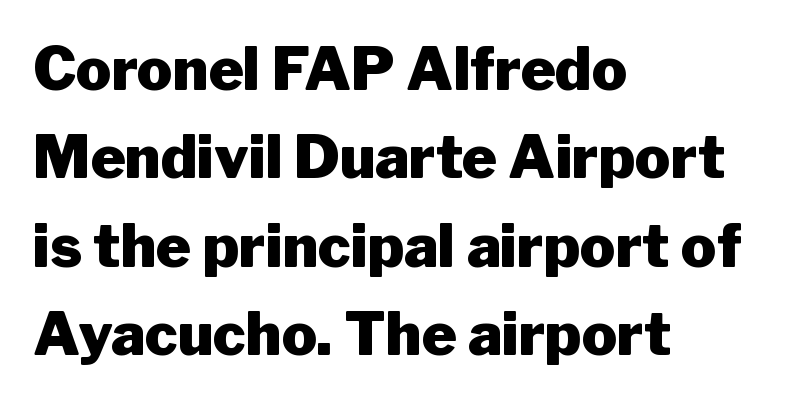
Q: Is the text bold? A: Yes.
Q: Is the text italic (slanted)? A: No, it is upright.
Q: Is the typeface a serif or a sans-serif typeface? A: Sans-serif.
Q: Is the text underlined? A: No.
Q: How is the paragraph aligned? A: Left-aligned.
Q: Is the spacing between letters normal or unusually wide? A: Normal.
Q: Is the spacing between lines tight, normal or loose? A: Normal.
Q: Width (condensed, normal, or wide)? A: Normal.
Q: Stroke contrast? A: Low.
Q: x-height? A: Medium.
Q: Monospaced? A: No.
